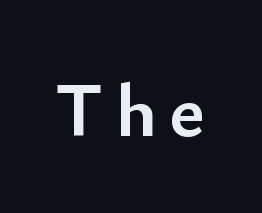
Thick stems and heavy bowls — unmistakably bold. Note the varied advance widths — an 'i' is clearly narrower than an 'm'. Posture: straight, roman, zero tilt. The gap between lines stays unmarked. Are there feet on the stems? There aren't — it's a sans.
